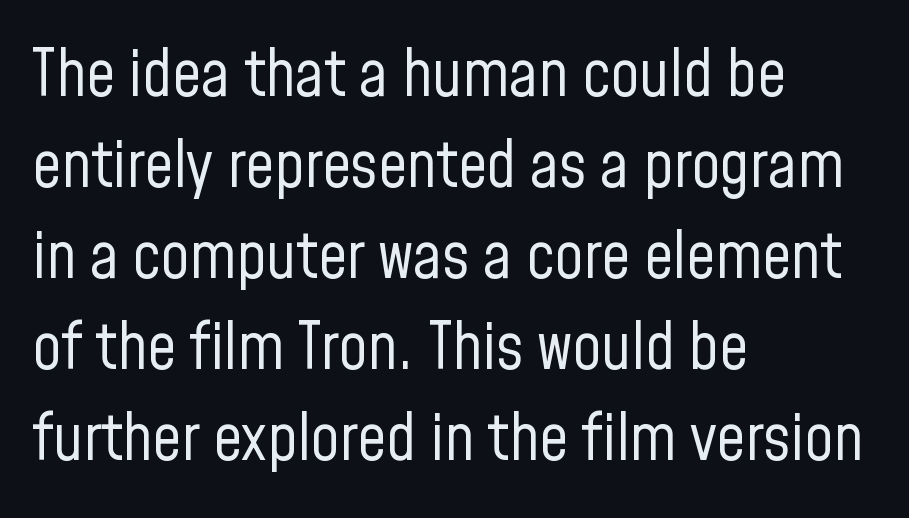
Q: Is the text bold? A: No.
Q: Is the text italic (slanted)? A: No, it is upright.
Q: Is the typeface a serif or a sans-serif typeface? A: Sans-serif.
Q: Is the text underlined? A: No.
Q: How is the paragraph aligned? A: Left-aligned.
Q: Is the spacing between letters normal or unusually wide? A: Normal.
Q: Is the spacing between lines tight, normal or loose? A: Normal.
Q: Width (condensed, normal, or wide)? A: Condensed.
Q: Stroke contrast? A: Low.
Q: x-height? A: Medium.
Q: Monospaced? A: No.
